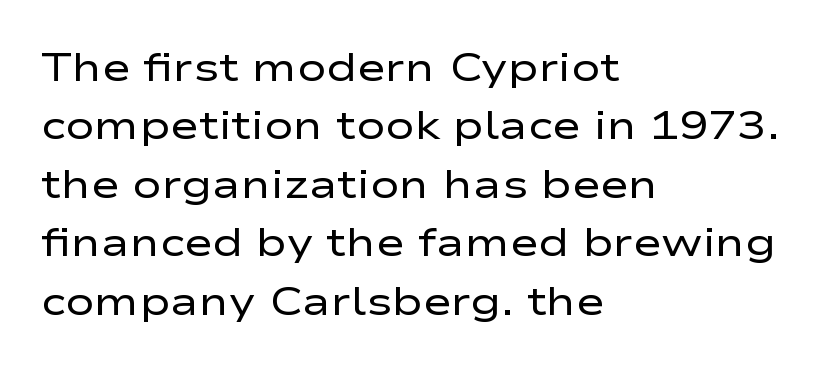
{"serif": "no", "italic": "no", "bold": "no", "weight": "regular", "width": "wide", "stroke_contrast": "low", "x_height": "medium", "monospaced": "no", "underline": "no", "align": "left", "line_spacing": "normal", "line_spacing_ratio": 1.5, "letter_spacing": "normal", "letter_spacing_em": 0.0, "glyph_px": 39}
